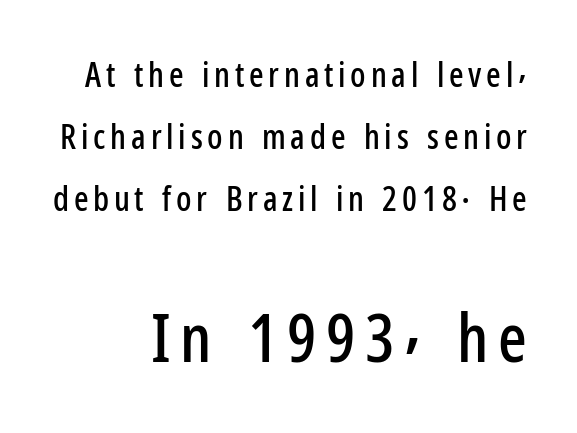
Do the characters align in a grid? No, the font is proportional. This rendering features lettering with no underline. Larger block? The one below; the one above is distinctly smaller. Is the block centered? No — it sits flush against the right margin.
